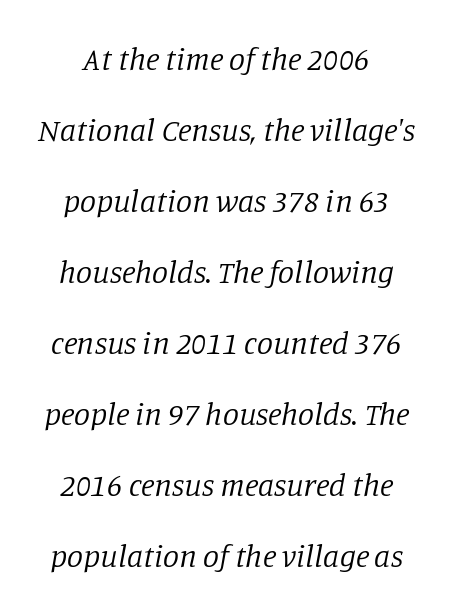
{"serif": "yes", "italic": "yes", "lean": "right", "slant_degrees": 11, "bold": "no", "weight": "regular", "width": "normal", "stroke_contrast": "low", "x_height": "large", "monospaced": "no", "underline": "no", "line_spacing": "loose", "line_spacing_ratio": 2.22, "letter_spacing": "normal", "letter_spacing_em": 0.0, "glyph_px": 32}
